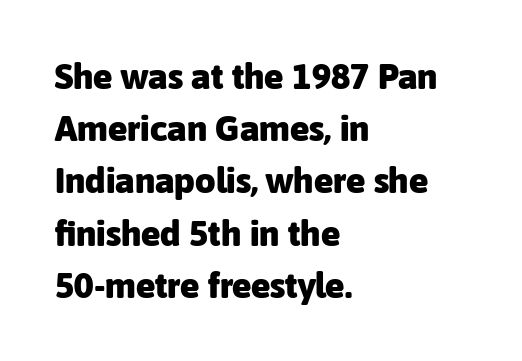
The paragraph shown leans on its left margin. The gaps between neighbouring characters are ordinary and unremarkable. Note the varied advance widths — an 'i' is clearly narrower than an 'm'. One glance says typical: line gaps are just what's usual. The area under the type is left untouched.
